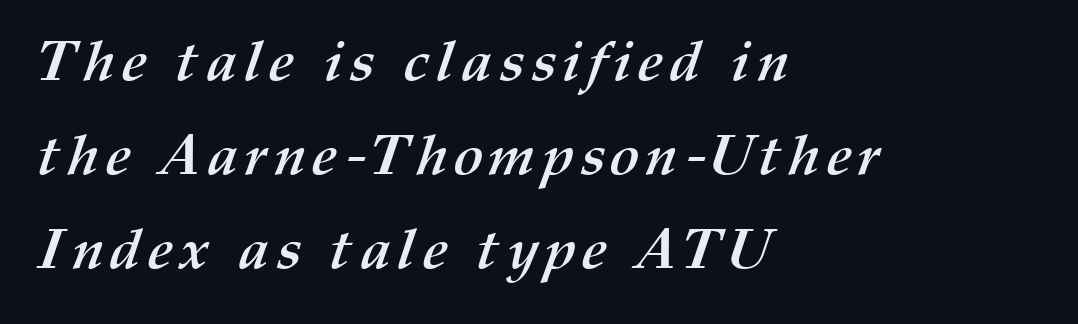
Q: Is the text bold? A: Yes.
Q: Is the text underlined? A: No.
Q: How is the paragraph aligned? A: Left-aligned.
Q: Is the spacing between lines tight, normal or loose? A: Normal.
Q: Width (condensed, normal, or wide)? A: Normal.
Q: Stroke contrast? A: Medium.
Q: x-height? A: Medium.
Q: Monospaced? A: No.
